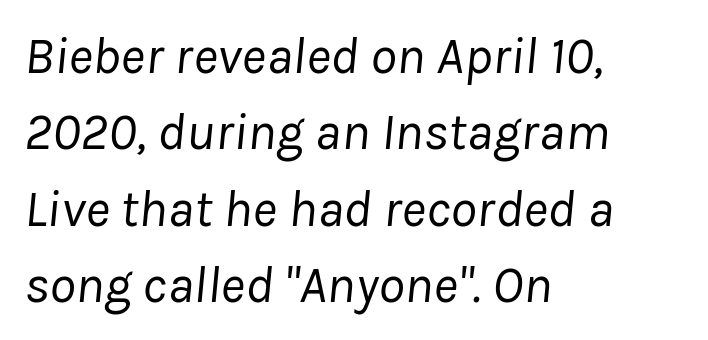
The image shows 53 px regular-weight type, italic (leaning right); set left-aligned, normal line spacing (1.44x), normal letter spacing, not underlined; low stroke contrast and a medium x-height.
